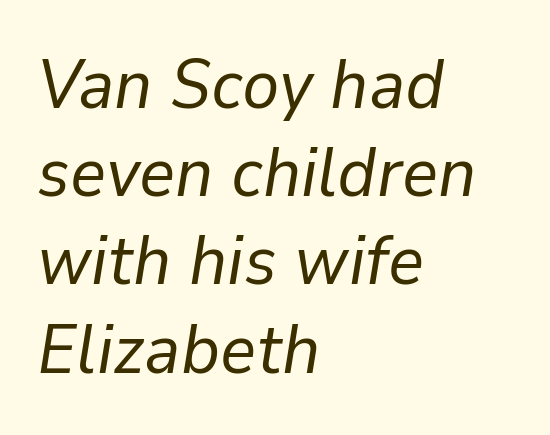
Q: Is the text bold? A: No.
Q: Is the text italic (slanted)? A: Yes, it leans right by about 9 degrees.
Q: Is the text underlined? A: No.
Q: How is the paragraph aligned? A: Left-aligned.
Q: Is the spacing between letters normal or unusually wide? A: Normal.
Q: Is the spacing between lines tight, normal or loose? A: Normal.
Q: Width (condensed, normal, or wide)? A: Normal.
Q: Stroke contrast? A: Low.
Q: x-height? A: Medium.
Q: Monospaced? A: No.
